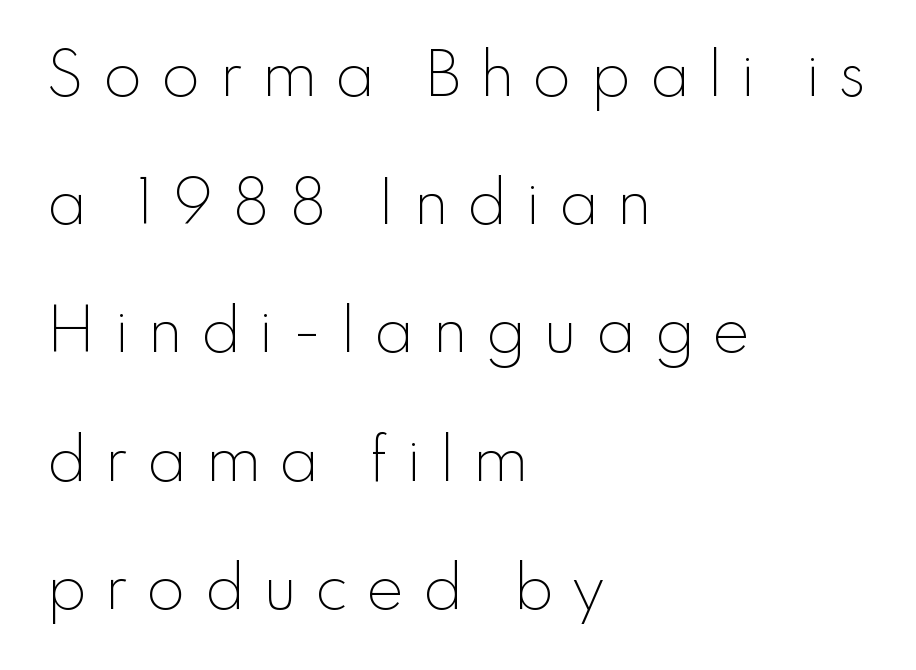
Q: Is the text bold? A: No.
Q: Is the text italic (slanted)? A: No, it is upright.
Q: Is the typeface a serif or a sans-serif typeface? A: Sans-serif.
Q: Is the text underlined? A: No.
Q: How is the paragraph aligned? A: Left-aligned.
Q: Is the spacing between letters normal or unusually wide? A: Unusually wide.
Q: Is the spacing between lines tight, normal or loose? A: Loose.
Q: Width (condensed, normal, or wide)? A: Normal.
Q: Stroke contrast? A: Low.
Q: x-height? A: Small.
Q: Monospaced? A: No.
